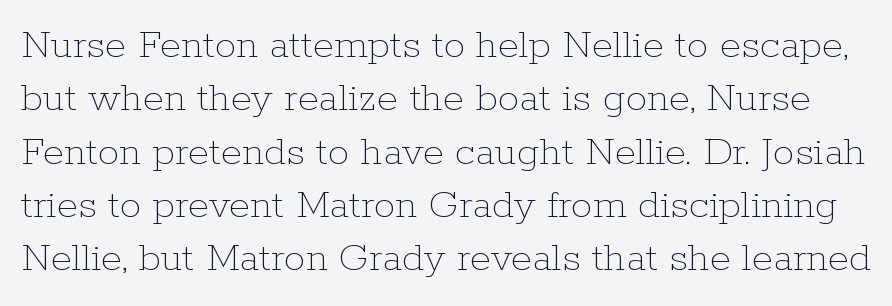
The image shows 43 px thin type, upright; set line spacing 1.24x, normal letter spacing, not underlined; low stroke contrast and a medium x-height.
